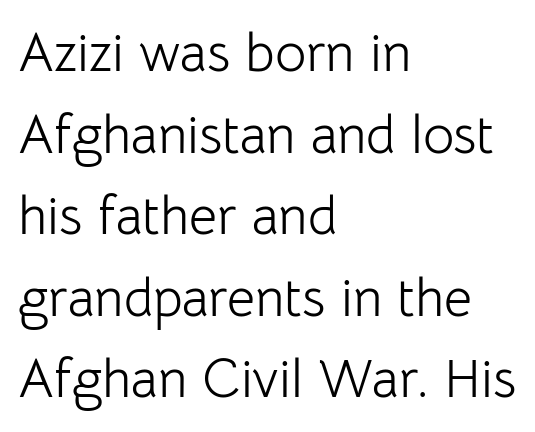
The image shows 54 px light sans-serif type, upright; set left-aligned, normal line spacing (1.51x), normal letter spacing, not underlined; low stroke contrast and a medium x-height.
